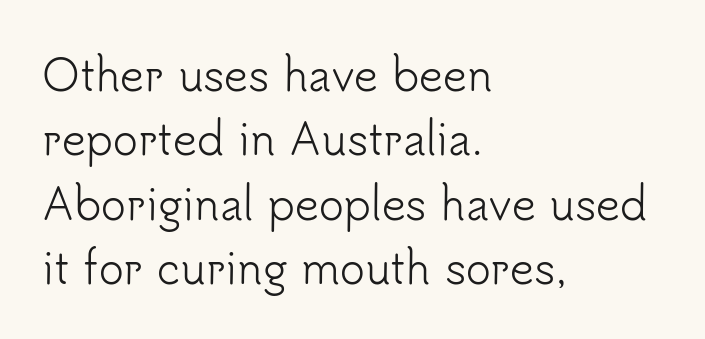
A typesetter would call this proportional, since set widths differ per character. Quick note: interline space is typical. The strokes are not fattened; the text isn't bold. Type without underlining.
